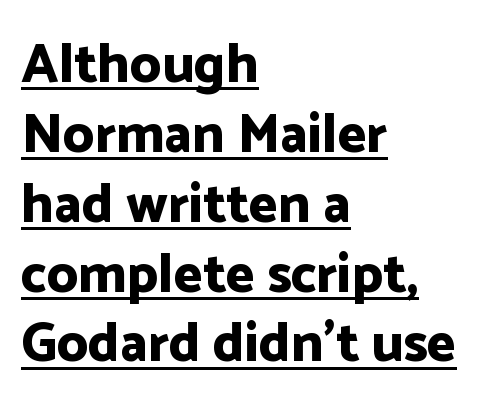
The image shows 55 px bold sans-serif type, upright; set left-aligned, normal line spacing (1.27x), normal letter spacing, underlined; low stroke contrast and a medium x-height.
